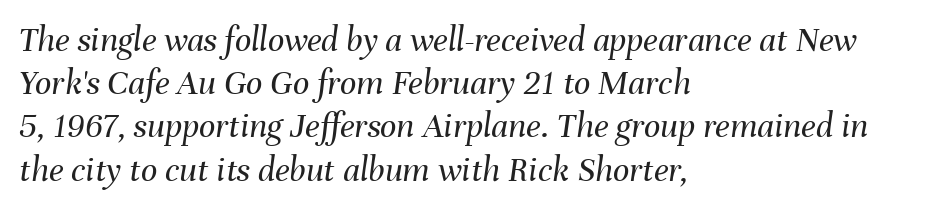
{"italic": "yes", "lean": "right", "slant_degrees": 8, "bold": "no", "weight": "regular", "width": "normal", "stroke_contrast": "medium", "x_height": "medium", "monospaced": "no", "underline": "no", "align": "left", "line_spacing_ratio": 1.2, "letter_spacing": "normal", "letter_spacing_em": 0.0, "glyph_px": 36}
